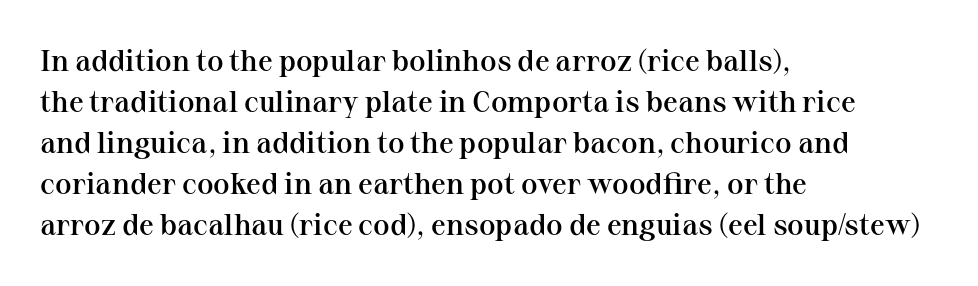
Q: Is the text bold? A: Semi-bold.
Q: Is the text italic (slanted)? A: No, it is upright.
Q: Is the typeface a serif or a sans-serif typeface? A: Serif.
Q: Is the text underlined? A: No.
Q: How is the paragraph aligned? A: Left-aligned.
Q: Is the spacing between letters normal or unusually wide? A: Normal.
Q: Is the spacing between lines tight, normal or loose? A: Normal.
Q: Width (condensed, normal, or wide)? A: Normal.
Q: Stroke contrast? A: Medium.
Q: x-height? A: Medium.
Q: Monospaced? A: No.
